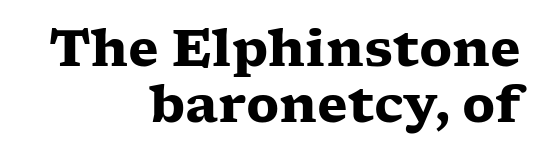
The image shows 50 px heavy, wide serif type, upright; set right-aligned, tight line spacing (1.13x), normal letter spacing, not underlined; low stroke contrast and a medium x-height.
